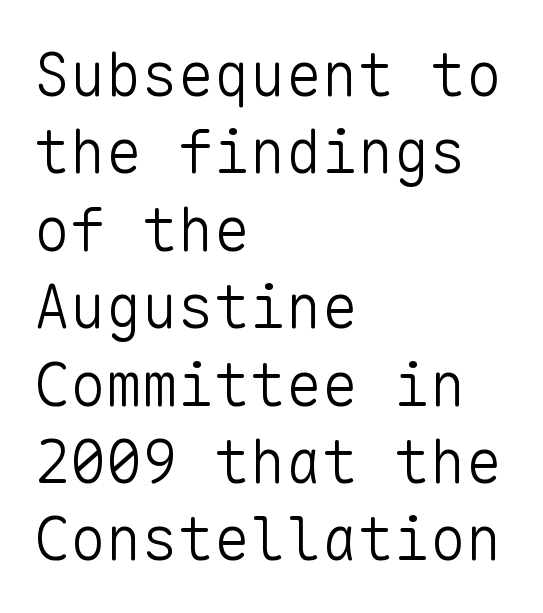
{"serif": "no", "italic": "no", "bold": "no", "weight": "light", "width": "normal", "stroke_contrast": "low", "x_height": "medium", "monospaced": "yes", "underline": "no", "align": "left", "line_spacing": "normal", "line_spacing_ratio": 1.29, "letter_spacing": "normal", "letter_spacing_em": 0.0, "glyph_px": 60}
